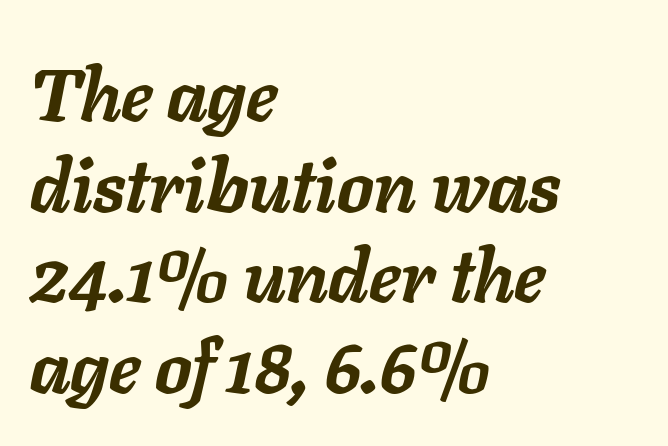
Q: Is the text bold? A: Yes.
Q: Is the text italic (slanted)? A: Yes, it leans right by about 11 degrees.
Q: Is the text underlined? A: No.
Q: How is the paragraph aligned? A: Left-aligned.
Q: Is the spacing between letters normal or unusually wide? A: Normal.
Q: Width (condensed, normal, or wide)? A: Normal.
Q: Stroke contrast? A: Low.
Q: x-height? A: Medium.
Q: Monospaced? A: No.
